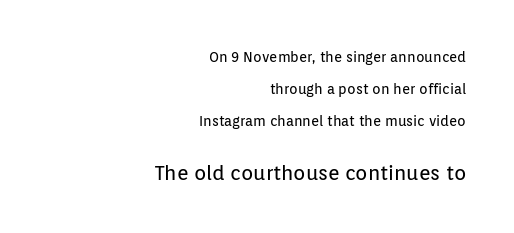
The image shows 20 px text type, upright; set right-aligned, loose line spacing (2.28x), normal letter spacing, not underlined; the second (bottom) block is 1.43x larger.
